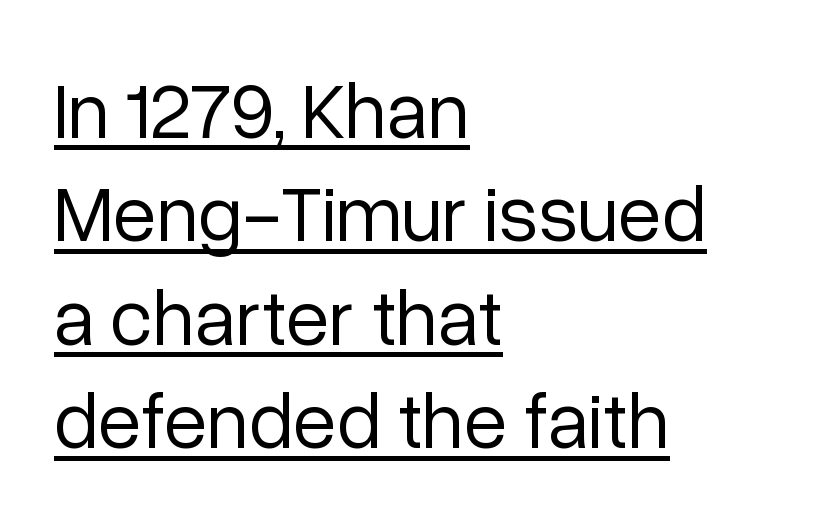
What kind of face is this? One without serifs — a sans. Short and long lines alike share a common starting point at left. The font sits on the lighter half of the weight spectrum, regular included. This sample keeps an unexceptional amount of space between lines. This rendering features underlined lettering.
